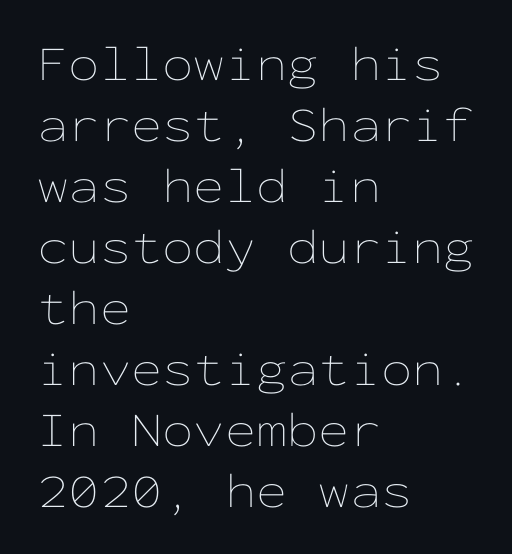
The image shows 50 px thin, wide type, upright, monospaced; set left-aligned, line spacing 1.22x, normal letter spacing, not underlined; low stroke contrast and a medium x-height.
